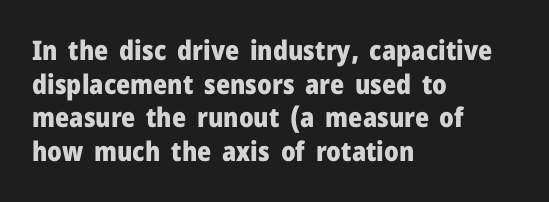
Q: Is the text bold? A: Yes.
Q: Is the text italic (slanted)? A: No, it is upright.
Q: Is the text underlined? A: No.
Q: How is the paragraph aligned? A: Left-aligned.
Q: Is the spacing between letters normal or unusually wide? A: Normal.
Q: Is the spacing between lines tight, normal or loose? A: Normal.
